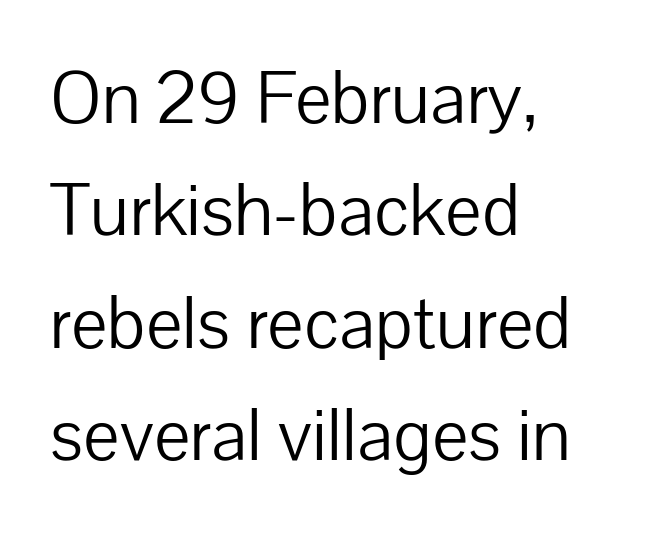
{"serif": "no", "italic": "no", "bold": "no", "weight": "light", "width": "normal", "stroke_contrast": "low", "x_height": "medium", "monospaced": "no", "underline": "no", "align": "left", "line_spacing": "normal", "line_spacing_ratio": 1.54, "letter_spacing": "normal", "letter_spacing_em": 0.0, "glyph_px": 73}
